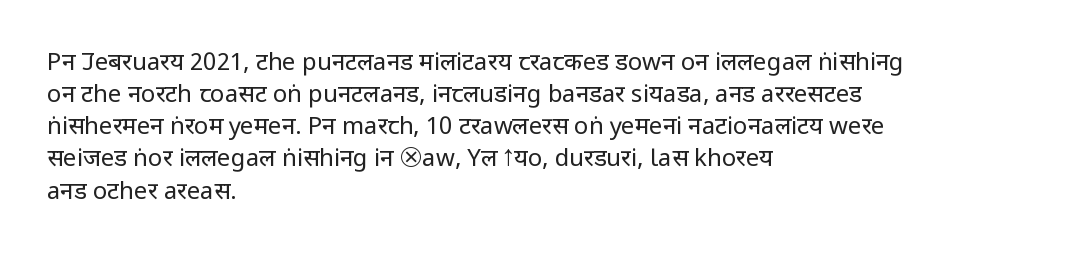
{"italic": "no", "bold": "no", "underline": "no", "align": "left", "line_spacing": "normal", "line_spacing_ratio": 1.34, "letter_spacing": "normal", "letter_spacing_em": 0.0, "glyph_px": 24}
